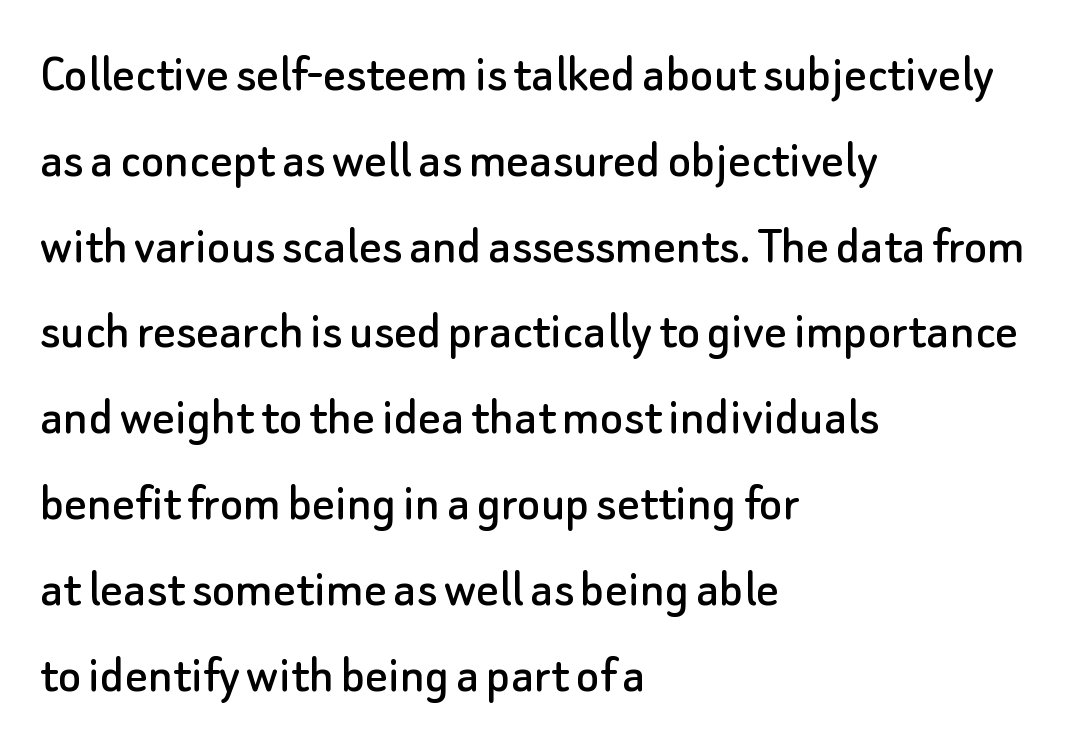
The image shows 55 px sans-serif type, upright; set left-aligned, normal line spacing (1.56x), normal letter spacing, not underlined; low stroke contrast and a small x-height.
